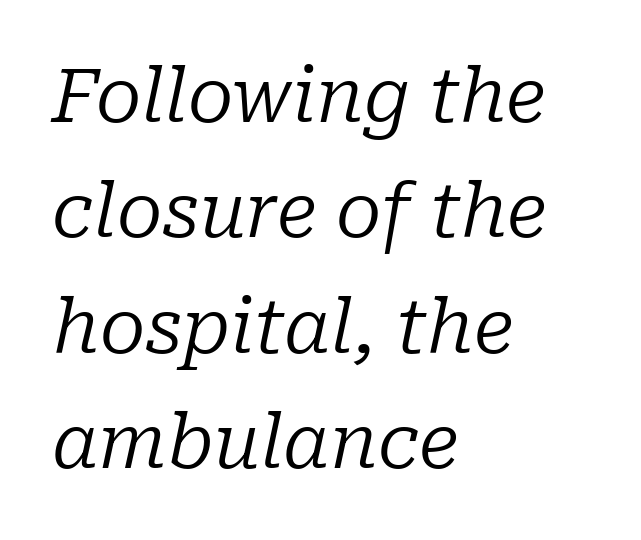
{"serif": "yes", "italic": "yes", "lean": "right", "slant_degrees": 10, "bold": "no", "weight": "regular", "width": "normal", "stroke_contrast": "low", "x_height": "medium", "monospaced": "no", "underline": "no", "align": "left", "line_spacing": "normal", "line_spacing_ratio": 1.54, "letter_spacing": "normal", "letter_spacing_em": 0.0, "glyph_px": 75}
